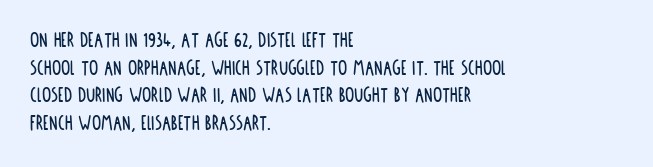
Q: Is the text italic (slanted)? A: No, it is upright.
Q: Is the text underlined? A: No.
Q: How is the paragraph aligned? A: Left-aligned.
Q: Is the spacing between letters normal or unusually wide? A: Normal.
